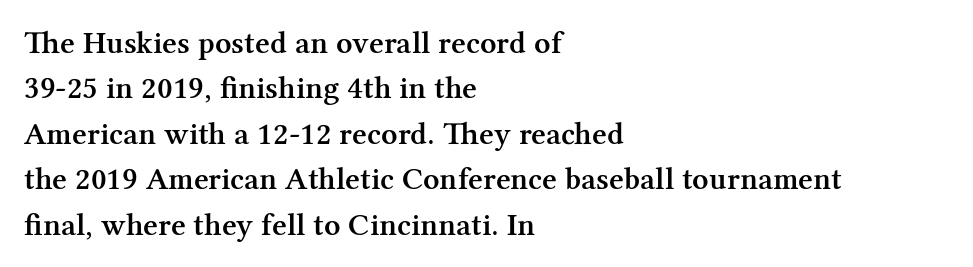
The image shows 32 px semibold serif type, upright; set left-aligned, normal line spacing (1.42x), normal letter spacing, not underlined; medium stroke contrast and a medium x-height.
